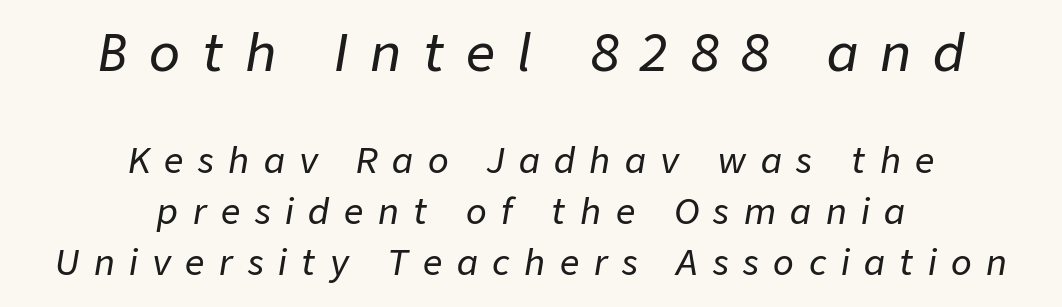
This layout puts the oversized block above and the modest block below. Typeset on center — no edge is straight. Here the designer chose a conventional face with non-uniform glyph widths. The zone under the glyphs is completely vacant. This block has exactly the height ordinary leading produces.
